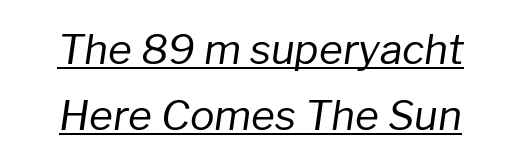
The image shows 41 px regular-weight type, italic (leaning right); set normal line spacing (1.61x), normal letter spacing, underlined; low stroke contrast and a medium x-height.
